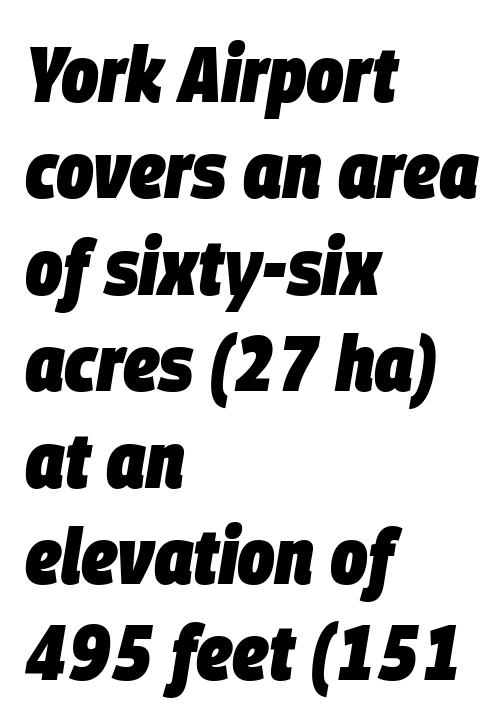
{"italic": "yes", "lean": "right", "slant_degrees": 9, "bold": "yes", "weight": "heavy", "width": "condensed", "stroke_contrast": "low", "x_height": "large", "monospaced": "no", "underline": "no", "align": "left", "line_spacing_ratio": 1.22, "letter_spacing": "normal", "letter_spacing_em": 0.0, "glyph_px": 79}
